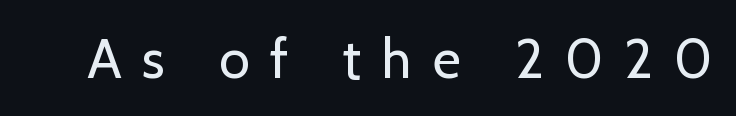
Italic: no, the glyphs are upright roman. The letters advance in unequal steps, a hallmark of proportional type. The strokes are not fattened; the text isn't bold. The tracking jumps out immediately: characters are airy and widely separated. Unlike a traditional serif, this face leaves its strokes unadorned. Glance below the letters and you will spot only blank space.
